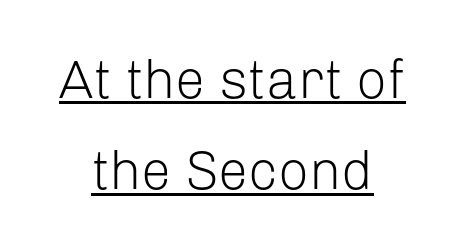
{"serif": "no", "italic": "no", "bold": "no", "weight": "light", "width": "normal", "stroke_contrast": "low", "x_height": "medium", "monospaced": "no", "underline": "yes", "align": "center", "line_spacing": "normal", "line_spacing_ratio": 1.69, "letter_spacing": "normal", "letter_spacing_em": 0.0, "glyph_px": 54}
